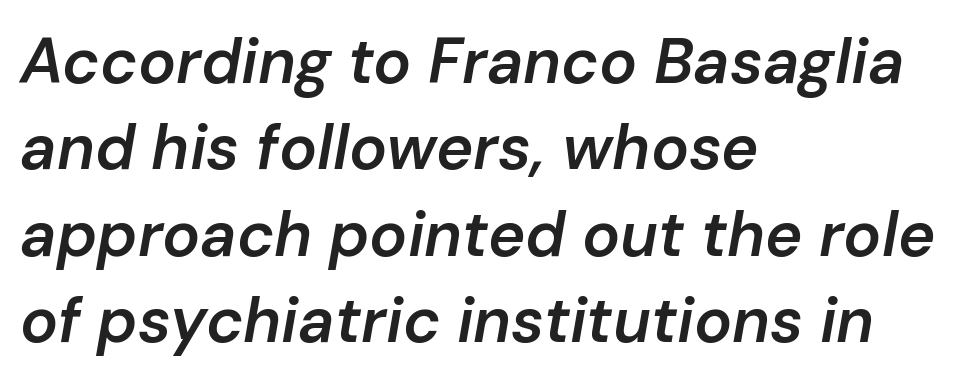
Q: Is the text bold? A: Semi-bold.
Q: Is the text italic (slanted)? A: Yes, it leans right by about 10 degrees.
Q: Is the text underlined? A: No.
Q: How is the paragraph aligned? A: Left-aligned.
Q: Is the spacing between letters normal or unusually wide? A: Normal.
Q: Is the spacing between lines tight, normal or loose? A: Normal.
Q: Width (condensed, normal, or wide)? A: Normal.
Q: Stroke contrast? A: Low.
Q: x-height? A: Medium.
Q: Monospaced? A: No.
